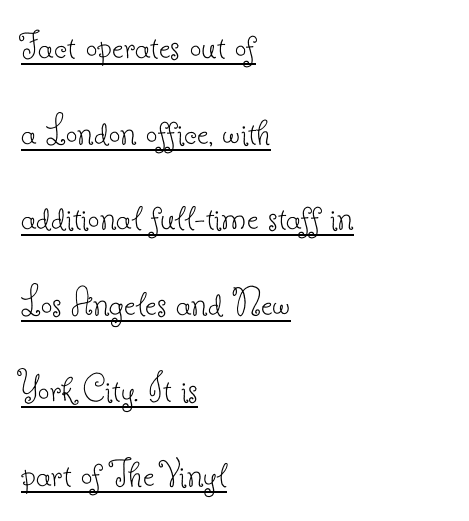
{"serif": "yes", "italic": "no", "bold": "no", "weight": "thin", "width": "normal", "stroke_contrast": "low", "x_height": "small", "monospaced": "no", "underline": "yes", "align": "left", "line_spacing": "loose", "line_spacing_ratio": 2.09, "letter_spacing": "normal", "letter_spacing_em": 0.0, "glyph_px": 41}
